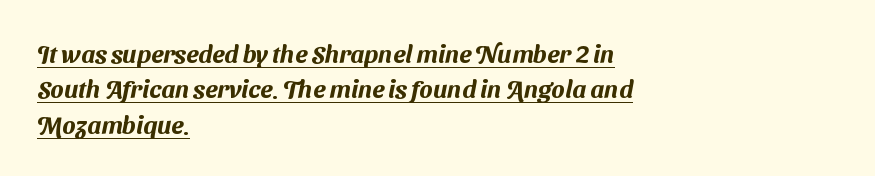
Somebody hit Ctrl+U on this one — the words are underlined. The horizontal fit of the characters is conventional and even. Line starts are locked; line ends wander. Horizontal bands of white between lines are of average thickness.
